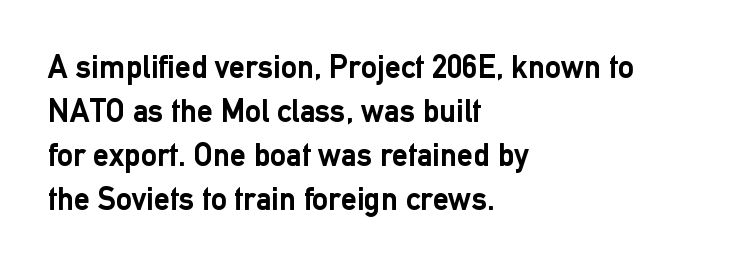
Q: Is the text bold? A: Yes.
Q: Is the text italic (slanted)? A: No, it is upright.
Q: Is the typeface a serif or a sans-serif typeface? A: Sans-serif.
Q: Is the text underlined? A: No.
Q: How is the paragraph aligned? A: Left-aligned.
Q: Is the spacing between letters normal or unusually wide? A: Normal.
Q: Is the spacing between lines tight, normal or loose? A: Normal.
Q: Width (condensed, normal, or wide)? A: Normal.
Q: Stroke contrast? A: Low.
Q: x-height? A: Medium.
Q: Monospaced? A: No.
